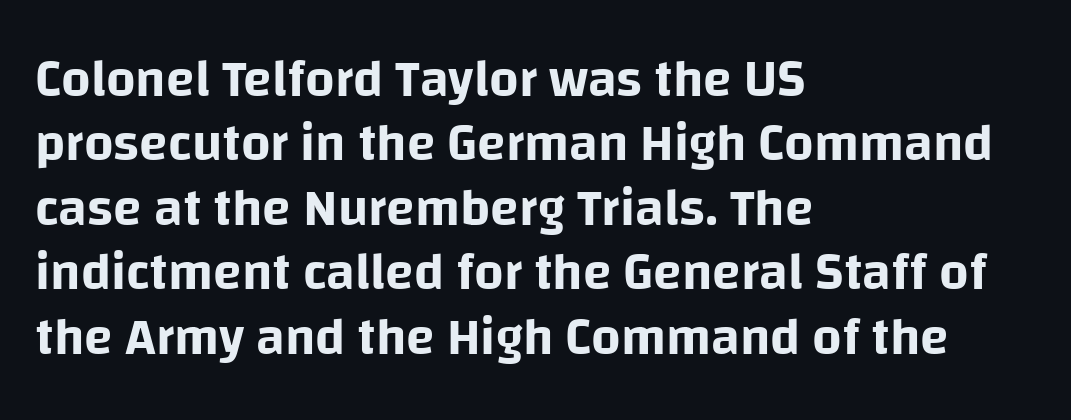
The image shows 52 px sans-serif type, upright; set left-aligned, line spacing 1.24x, normal letter spacing, not underlined; low stroke contrast and a large x-height.
